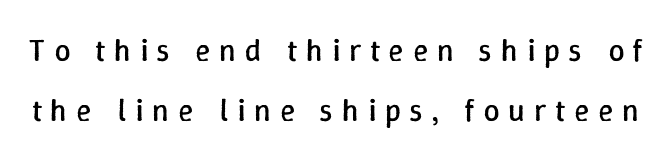
{"italic": "no", "bold": "no", "weight": "regular", "width": "normal", "stroke_contrast": "low", "x_height": "medium", "monospaced": "no", "underline": "no", "line_spacing_ratio": 1.88, "letter_spacing": "wide", "letter_spacing_em": 0.27, "glyph_px": 32}
